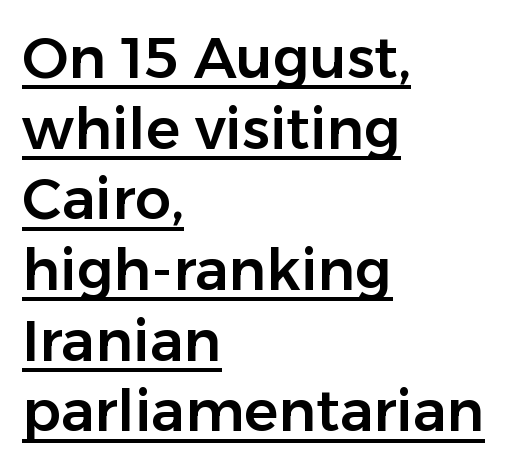
The image shows 57 px sans-serif type, upright; set left-aligned, line spacing 1.24x, normal letter spacing, underlined; low stroke contrast and a medium x-height.
